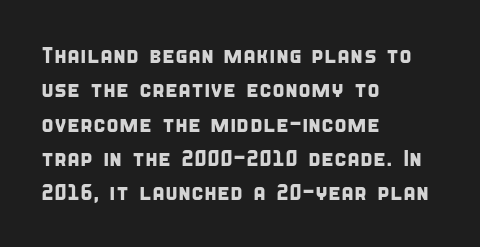
{"underline": "no", "align": "left", "line_spacing": "normal", "line_spacing_ratio": 1.49, "letter_spacing": "normal", "letter_spacing_em": 0.0, "glyph_px": 23}
